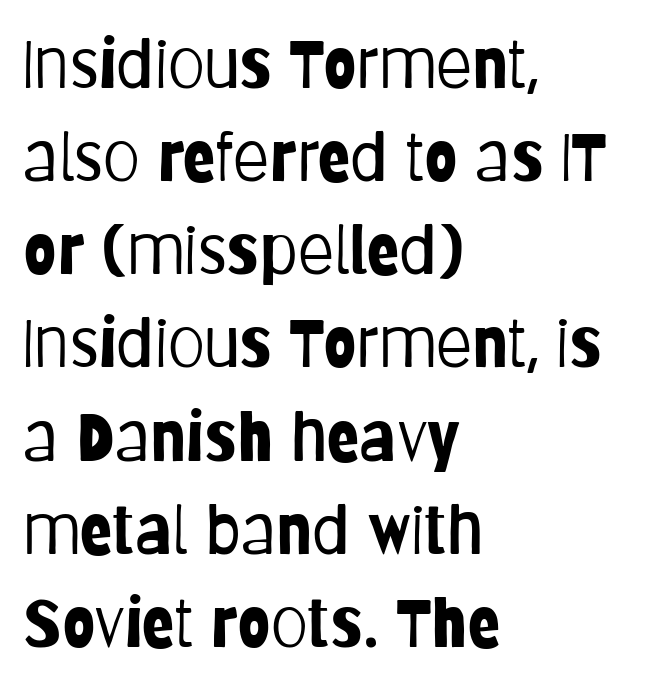
Is the stroke heavy? The answer is a plain regular-or-lighter. Words appear dense and cohesive because spacing is normal. Any mark beneath the type? The region is blank. A typesetter would mark this as roman, not italic.
